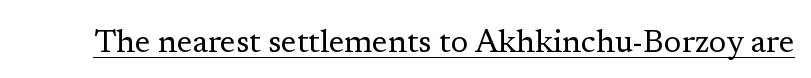
Does the lettering tilt? It doesn't — this is upright. Spacing between characters is what you'd get straight out of the box. The typeface has the unassuming heft of standard copy or less. Look at the bottom of the vertical strokes: they flare into serifs here. Do the characters align in a grid? No, the font is proportional.
